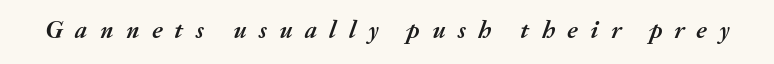
Spacing between characters has been opened up far beyond the box default. Plain, unruled lines of type. Each glyph is drawn with heavy, bold strokes. Slanted lettering throughout.
